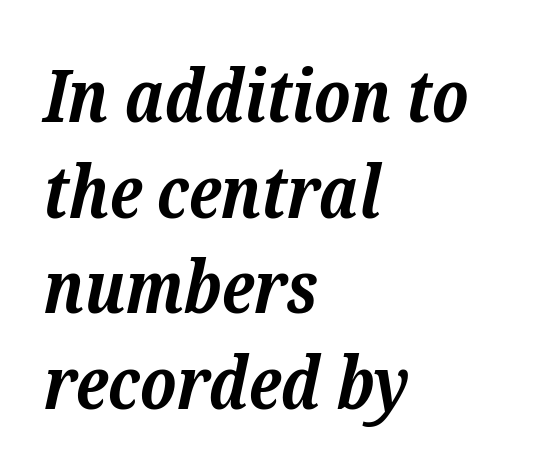
Bare-footed words on every line. The face used here has a pronounced slope to its letters. The font family rendered here belongs to the serif group. Stroke thickness is high; the sample reads as a true bold. The rendering uses natural spacing where letterforms have individual widths. Nobody touched the tracking dial on this one.
